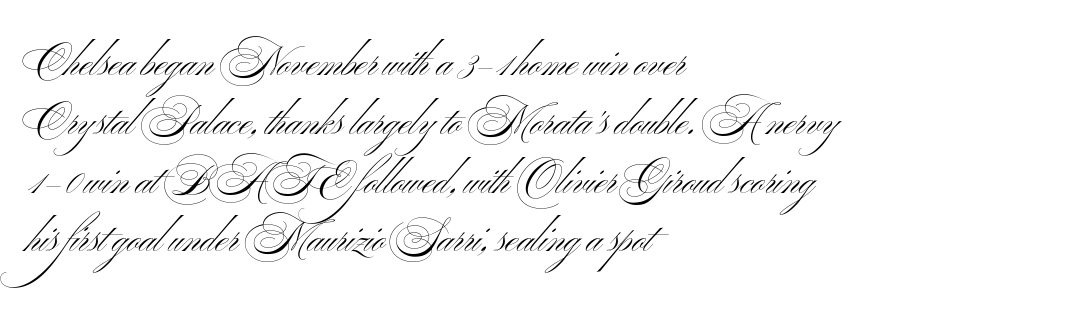
The image shows 40 px light, wide sans-serif type; set left-aligned, normal line spacing (1.47x), normal letter spacing, not underlined; medium stroke contrast and a small x-height.
